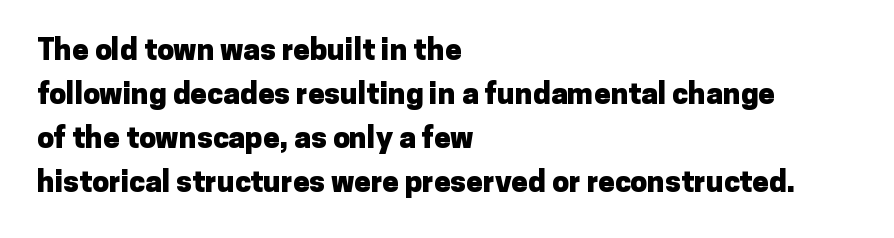
{"serif": "no", "italic": "no", "bold": "yes", "weight": "heavy", "width": "normal", "stroke_contrast": "low", "x_height": "medium", "monospaced": "no", "underline": "no", "align": "left", "line_spacing": "normal", "line_spacing_ratio": 1.47, "letter_spacing": "normal", "letter_spacing_em": 0.0, "glyph_px": 30}
